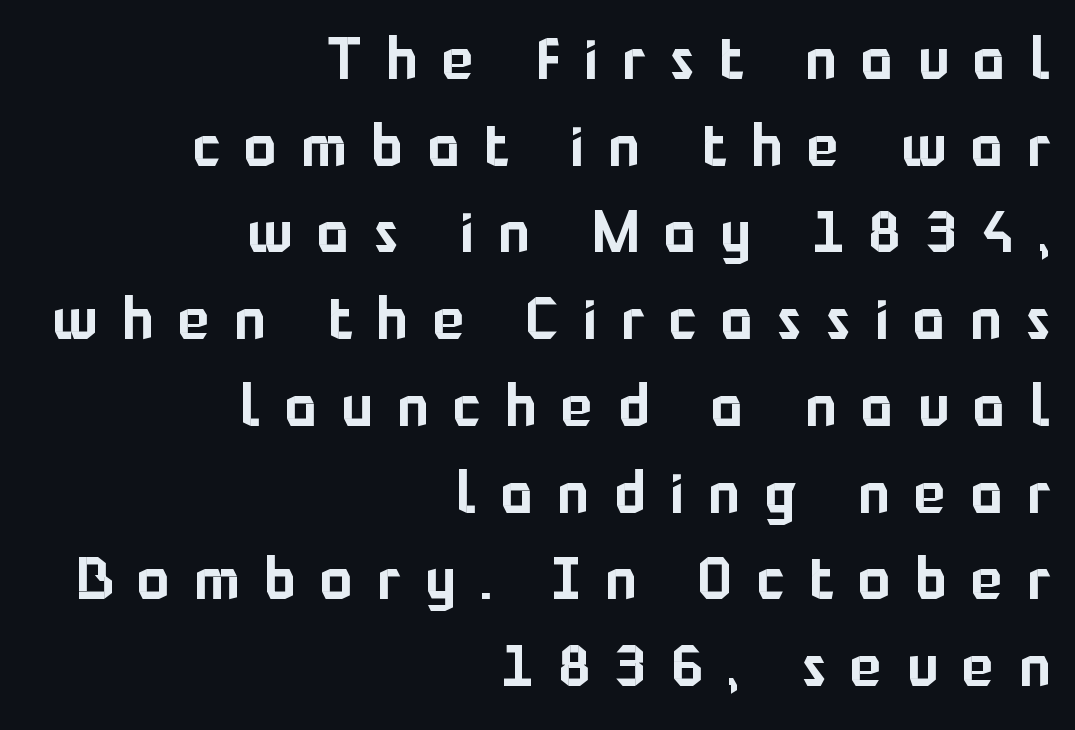
Q: Is the text italic (slanted)? A: No, it is upright.
Q: Is the typeface a serif or a sans-serif typeface? A: Sans-serif.
Q: Is the text underlined? A: No.
Q: How is the paragraph aligned? A: Right-aligned.
Q: Is the spacing between letters normal or unusually wide? A: Unusually wide.
Q: Is the spacing between lines tight, normal or loose? A: Normal.
Q: Width (condensed, normal, or wide)? A: Normal.
Q: Stroke contrast? A: Low.
Q: x-height? A: Medium.
Q: Monospaced? A: No.
